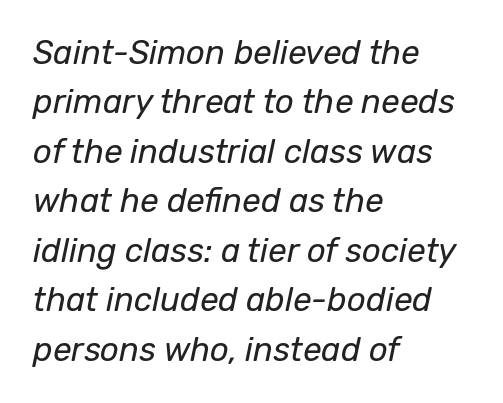
Q: Is the text bold? A: No.
Q: Is the text italic (slanted)? A: Yes, it leans right by about 12 degrees.
Q: Is the text underlined? A: No.
Q: How is the paragraph aligned? A: Left-aligned.
Q: Is the spacing between letters normal or unusually wide? A: Normal.
Q: Is the spacing between lines tight, normal or loose? A: Normal.
Q: Width (condensed, normal, or wide)? A: Normal.
Q: Stroke contrast? A: Low.
Q: x-height? A: Medium.
Q: Monospaced? A: No.
